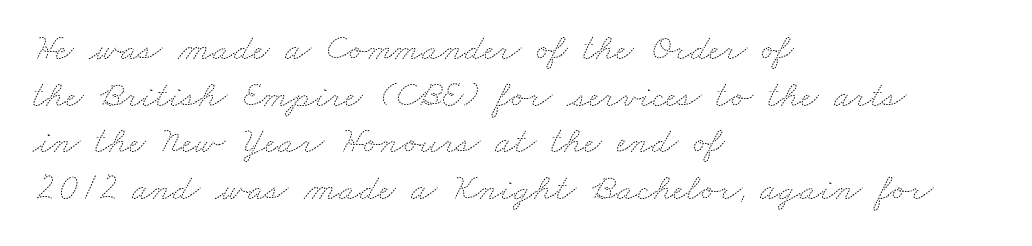
{"bold": "no", "weight": "thin", "width": "wide", "stroke_contrast": "medium", "x_height": "small", "monospaced": "no", "underline": "no", "align": "left", "line_spacing_ratio": 1.23, "letter_spacing": "normal", "letter_spacing_em": 0.0, "glyph_px": 38}
